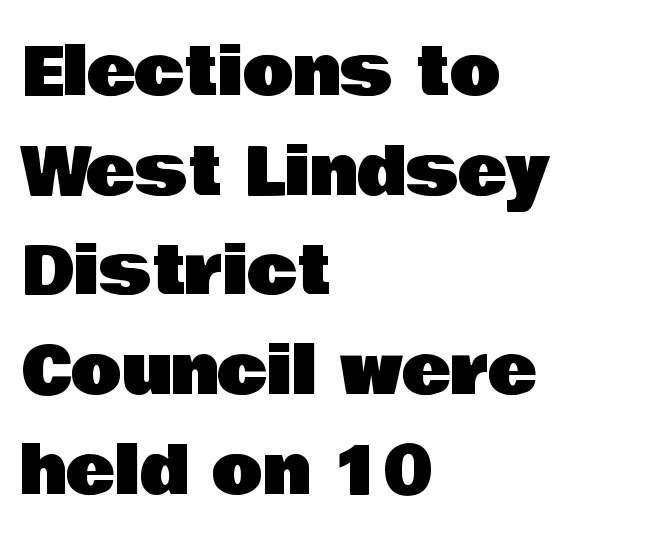
Think of a printed novel: that variable character pitch is what you see here. Rendered with straight, roman letterforms. Which margin do the lines hug? The left one — the right edge is uneven. Inter-character spacing is left at the font's built-in metrics.
